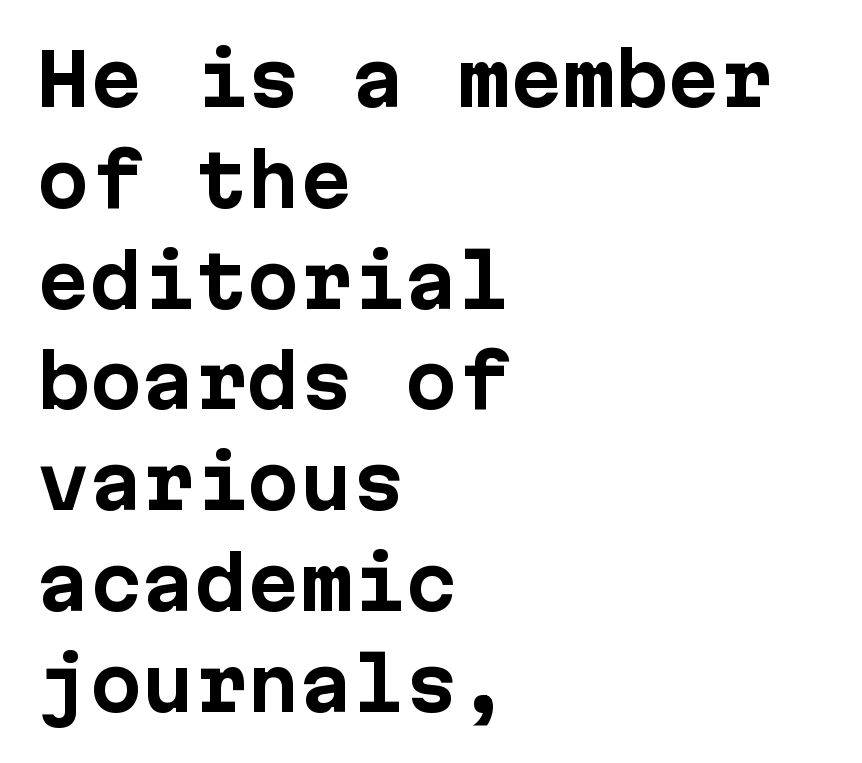
Q: Is the text bold? A: Yes.
Q: Is the text italic (slanted)? A: No, it is upright.
Q: Is the typeface a serif or a sans-serif typeface? A: Sans-serif.
Q: Is the text underlined? A: No.
Q: How is the paragraph aligned? A: Left-aligned.
Q: Is the spacing between letters normal or unusually wide? A: Normal.
Q: Is the spacing between lines tight, normal or loose? A: Normal.
Q: Width (condensed, normal, or wide)? A: Normal.
Q: Stroke contrast? A: Low.
Q: x-height? A: Medium.
